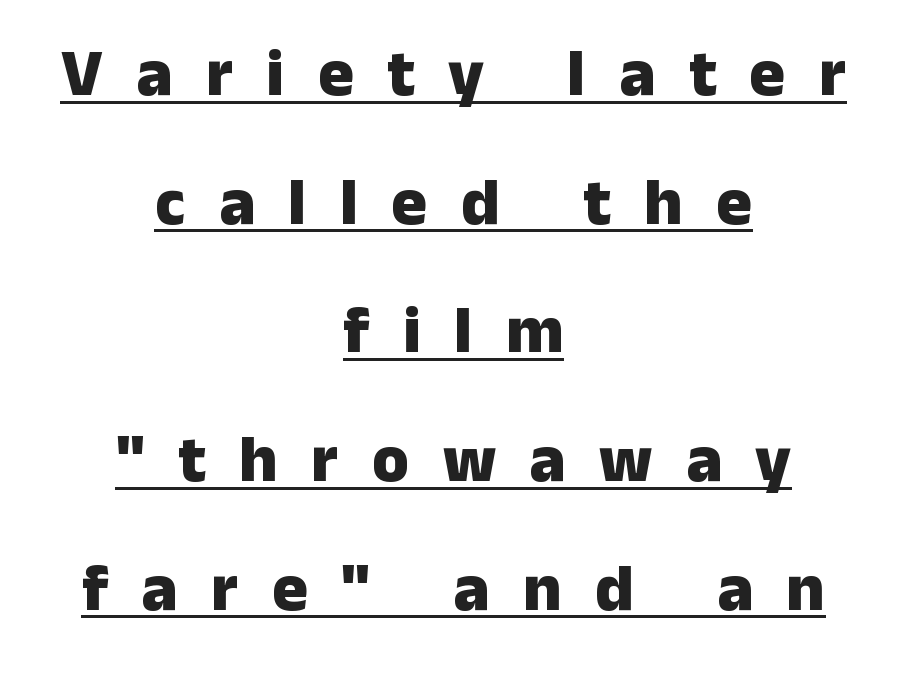
Looks like regular typesetting: each glyph gets only the width it needs. Line starts and ends both wander, symmetrically. In designer terms, the underline attribute is active on this setting. You could fit nearly another row in the gap between these rows. Stroke terminals: plain, sans-serif. The type is letterspaced generously, with wide tracking.
